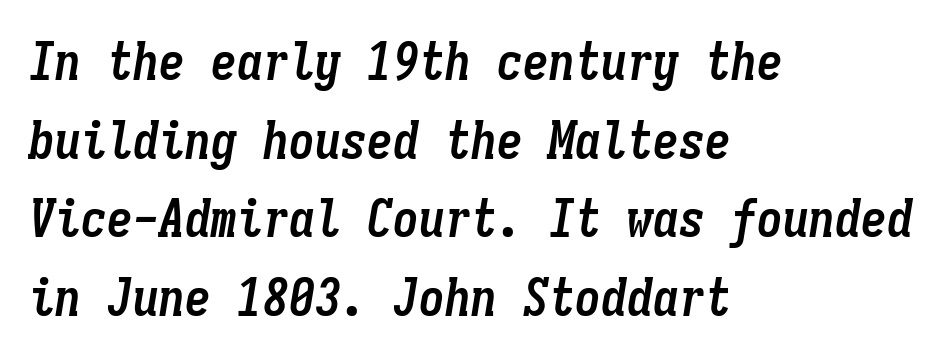
{"italic": "yes", "lean": "right", "slant_degrees": 9, "bold": "yes", "weight": "semibold", "width": "condensed", "stroke_contrast": "low", "x_height": "medium", "monospaced": "yes", "underline": "no", "align": "left", "line_spacing": "normal", "line_spacing_ratio": 1.51, "letter_spacing": "normal", "letter_spacing_em": 0.0, "glyph_px": 52}
